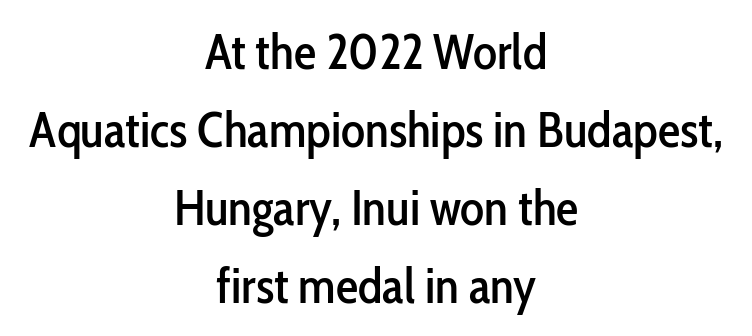
{"serif": "no", "italic": "no", "width": "condensed", "stroke_contrast": "low", "x_height": "medium", "monospaced": "no", "underline": "no", "align": "center", "line_spacing": "normal", "line_spacing_ratio": 1.56, "letter_spacing": "normal", "letter_spacing_em": 0.0, "glyph_px": 50}
